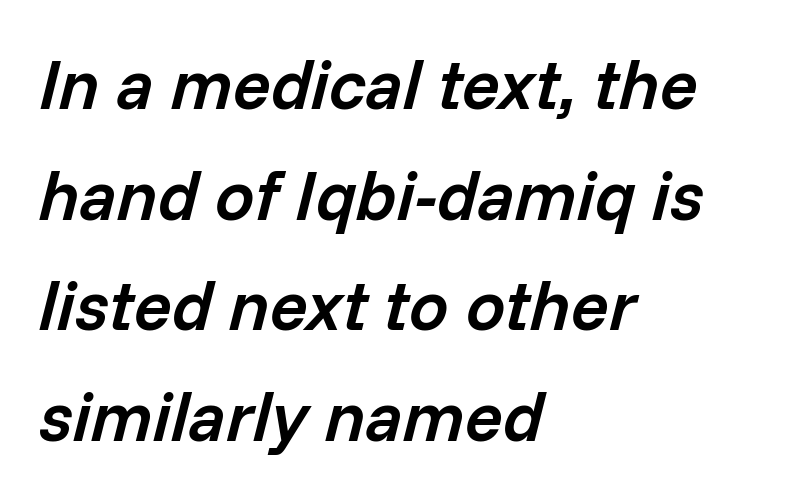
The image shows 70 px semibold type, italic (leaning right); set left-aligned, normal line spacing (1.58x), normal letter spacing, not underlined; low stroke contrast and a medium x-height.
